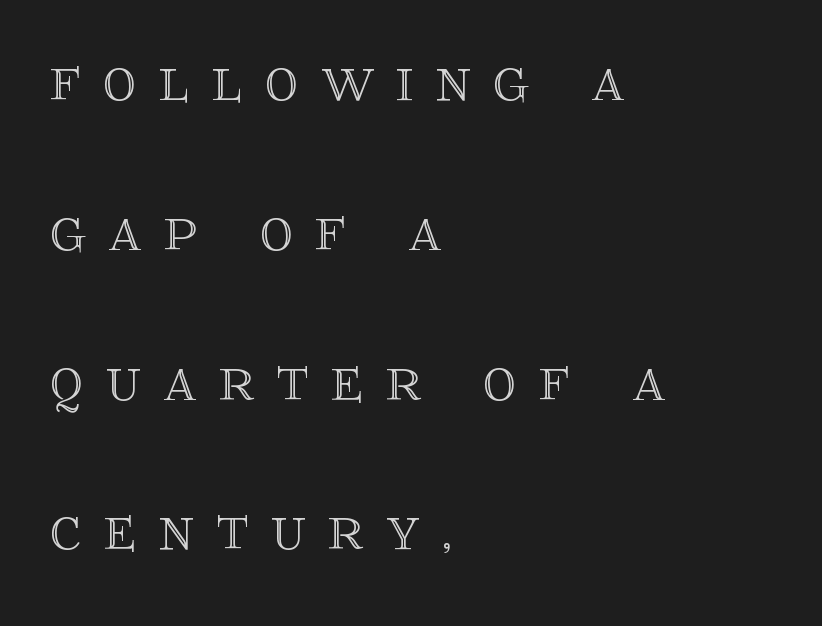
{"italic": "no", "width": "normal", "x_height": "large", "monospaced": "no", "underline": "no", "align": "left", "line_spacing": "loose", "line_spacing_ratio": 2.27, "letter_spacing": "wide", "letter_spacing_em": 0.34, "glyph_px": 66}
